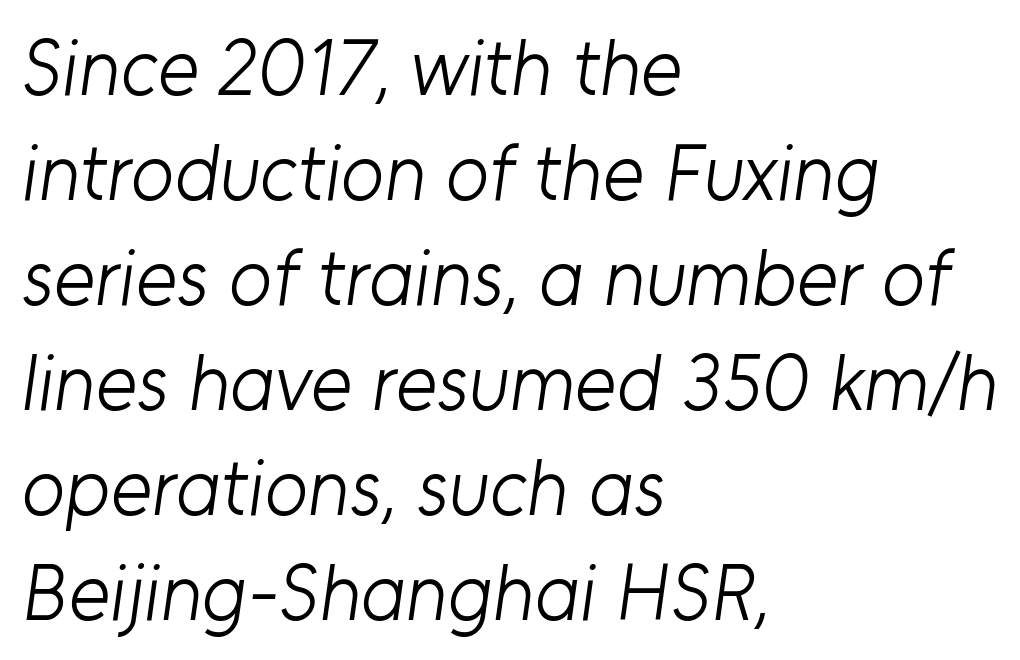
Descender tails drop into unmarked territory. Unlike a traditional serif, this face leaves its strokes unadorned. Note the varied advance widths — an 'i' is clearly narrower than an 'm'. This rendering uses left alignment, leaving the right contour irregular. Heft: none added — not bold.
